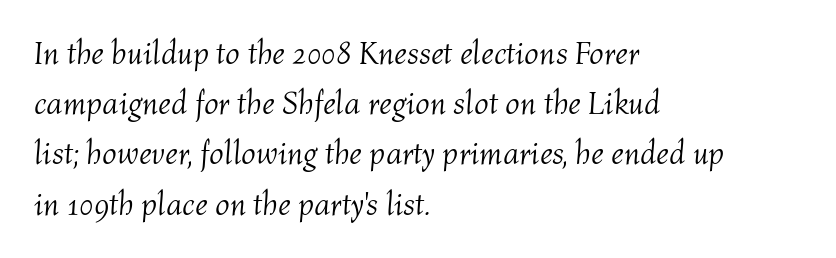
The image shows 32 px light type, italic (leaning right); set left-aligned, normal line spacing (1.57x), normal letter spacing, not underlined; medium stroke contrast and a medium x-height.
